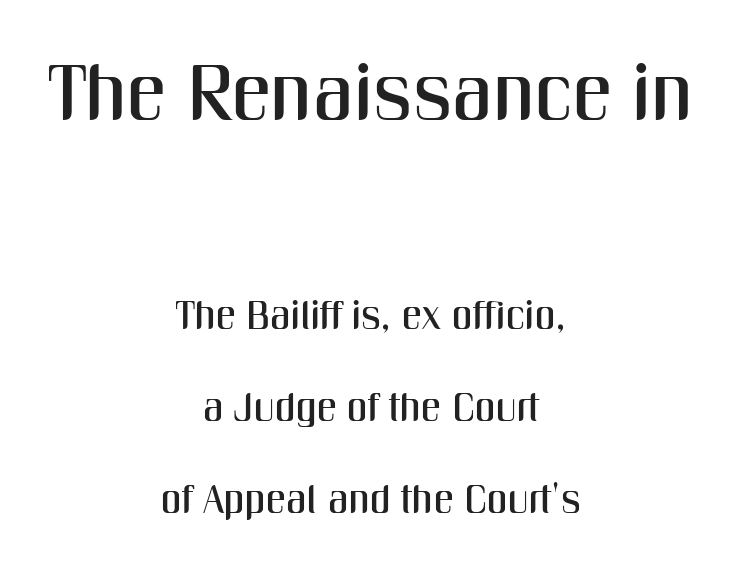
{"serif": "no", "italic": "no", "width": "condensed", "stroke_contrast": "medium", "x_height": "medium", "monospaced": "no", "underline": "no", "align": "center", "line_spacing": "loose", "line_spacing_ratio": 2.3, "letter_spacing": "normal", "letter_spacing_em": 0.0, "larger_block": "first", "size_ratio": 1.98, "glyph_px": 79}
